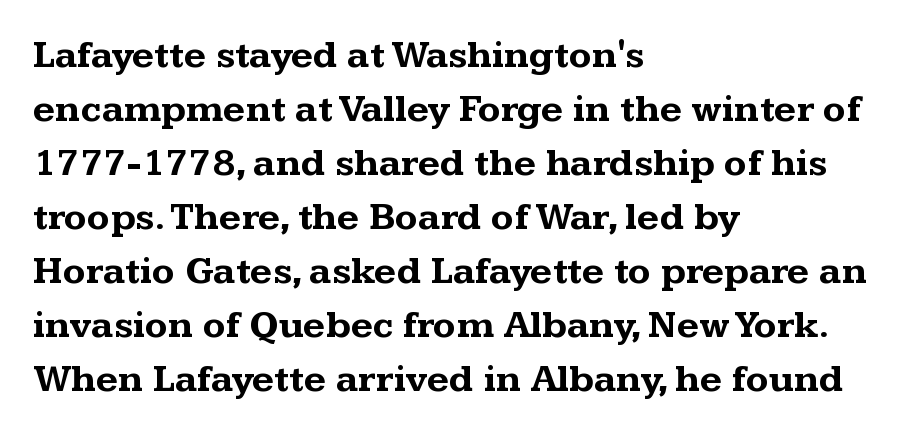
The image shows 38 px bold, wide serif type, upright; set left-aligned, normal line spacing (1.42x), normal letter spacing, not underlined; medium stroke contrast and a medium x-height.
